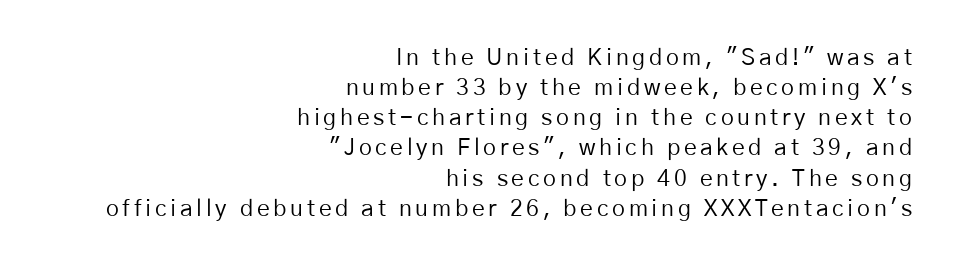
Q: Is the text bold? A: No.
Q: Is the text italic (slanted)? A: No, it is upright.
Q: Is the text underlined? A: No.
Q: How is the paragraph aligned? A: Right-aligned.
Q: Is the spacing between lines tight, normal or loose? A: Normal.
